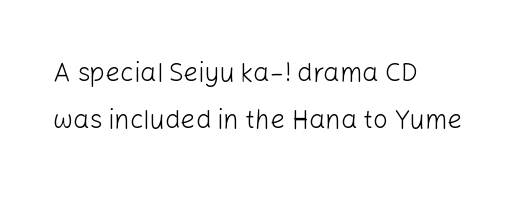
Where is the straight margin? On the left. The gap between lines stays unmarked. The specimen reads as upright at a glance. Caption: standard tracking, unaltered.
